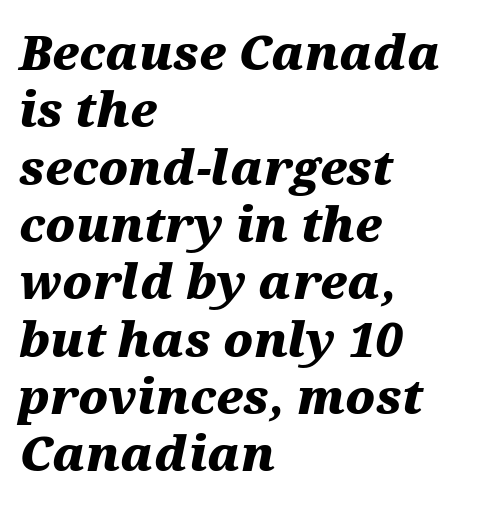
Q: Is the text bold? A: Yes.
Q: Is the text italic (slanted)? A: Yes, it leans right by about 12 degrees.
Q: Is the text underlined? A: No.
Q: How is the paragraph aligned? A: Left-aligned.
Q: Is the spacing between letters normal or unusually wide? A: Normal.
Q: Width (condensed, normal, or wide)? A: Wide.
Q: Stroke contrast? A: Medium.
Q: x-height? A: Medium.
Q: Monospaced? A: No.
